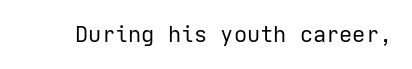
The space directly below the letters is spotless. Quick note: not italic, upright. The line texture is even and compact thanks to regular tracking. These glyphs show unthickened strokes, regular width or finer.
